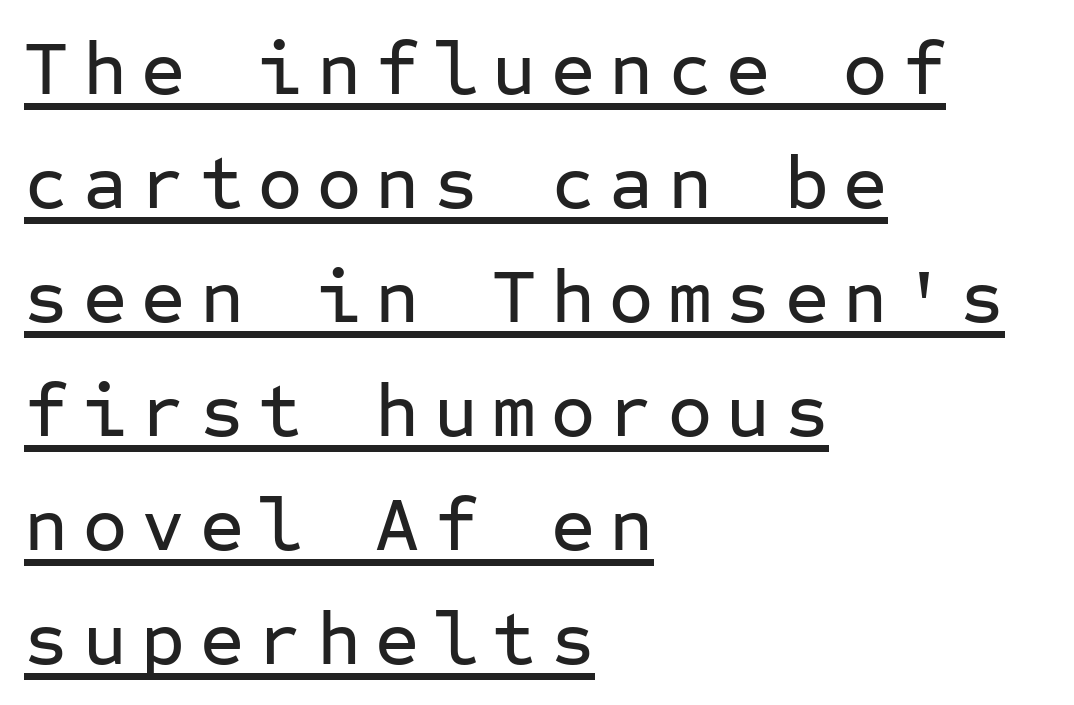
{"serif": "no", "italic": "no", "width": "normal", "stroke_contrast": "low", "x_height": "medium", "monospaced": "yes", "underline": "yes", "align": "left", "line_spacing": "normal", "line_spacing_ratio": 1.5, "glyph_px": 76}
